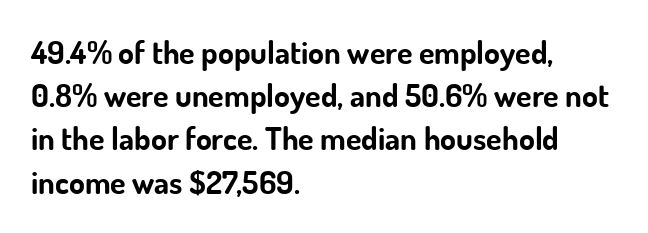
The image shows 32 px bold sans-serif type, upright; set left-aligned, normal line spacing (1.35x), normal letter spacing, not underlined; low stroke contrast and a small x-height.
